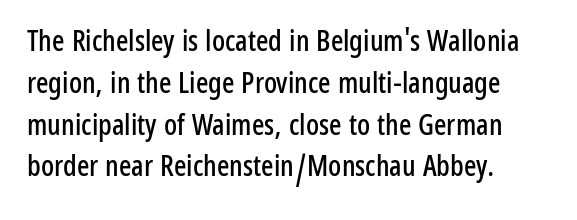
The image shows 29 px condensed sans-serif type, upright; set left-aligned, normal line spacing (1.44x), normal letter spacing, not underlined; low stroke contrast and a medium x-height.
